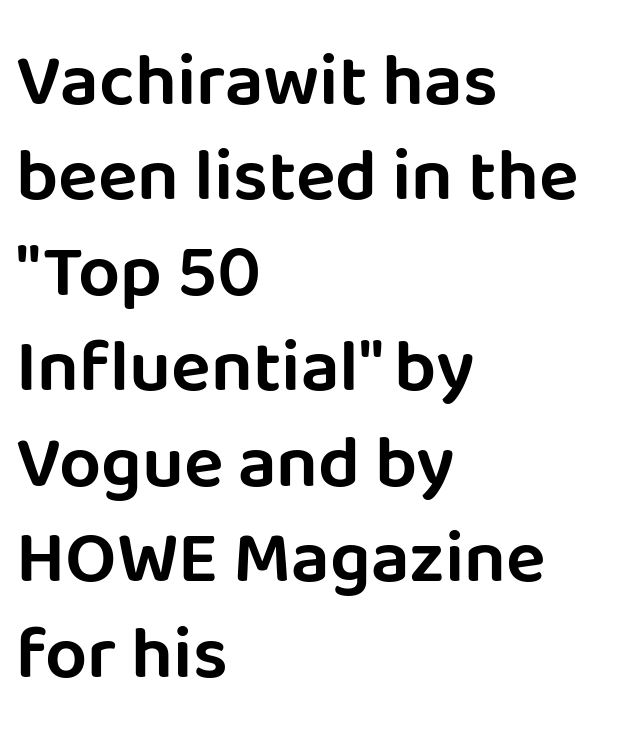
Q: Is the text italic (slanted)? A: No, it is upright.
Q: Is the typeface a serif or a sans-serif typeface? A: Sans-serif.
Q: Is the text underlined? A: No.
Q: How is the paragraph aligned? A: Left-aligned.
Q: Is the spacing between letters normal or unusually wide? A: Normal.
Q: Is the spacing between lines tight, normal or loose? A: Normal.
Q: Width (condensed, normal, or wide)? A: Normal.
Q: Stroke contrast? A: Low.
Q: x-height? A: Large.
Q: Monospaced? A: No.
